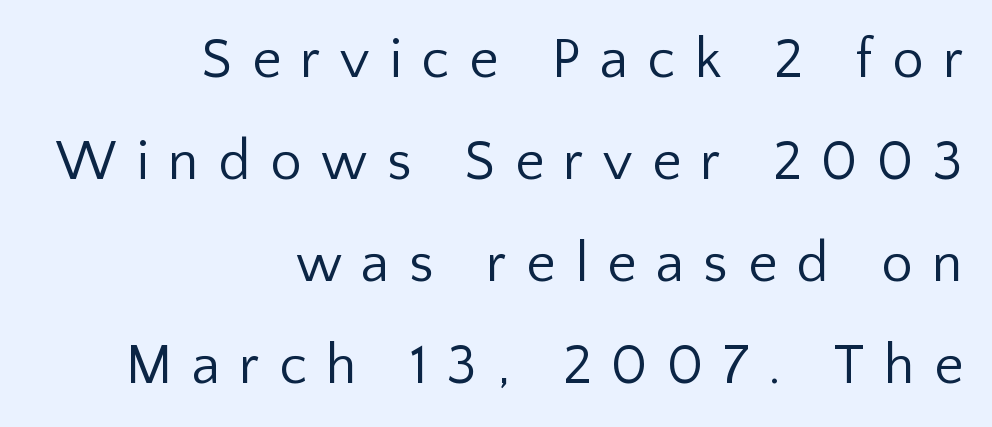
The image shows 56 px regular-weight sans-serif type, upright; set right-aligned, line spacing 1.82x, unusually wide letter spacing (+0.35 em), not underlined; low stroke contrast and a medium x-height.
